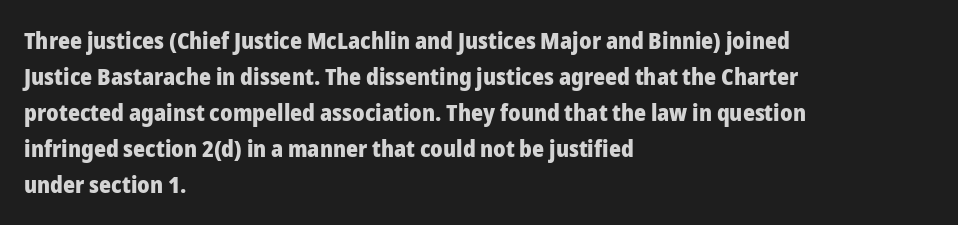
Notice how descenders clear the ascenders below comfortably — that's standard leading. The sample has been set heavy, in full bold. Italic? Not at all — the glyphs are vertical. A bare baseline throughout the passage. The rag falls on the right side of this text block. Inter-character spacing is left at the font's built-in metrics.
